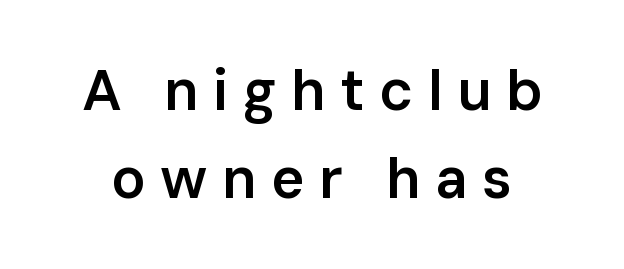
{"serif": "no", "italic": "no", "bold": "semi", "weight": "semibold", "width": "normal", "stroke_contrast": "low", "x_height": "medium", "monospaced": "no", "underline": "no", "line_spacing": "normal", "line_spacing_ratio": 1.54, "letter_spacing": "wide", "letter_spacing_em": 0.25, "glyph_px": 57}
